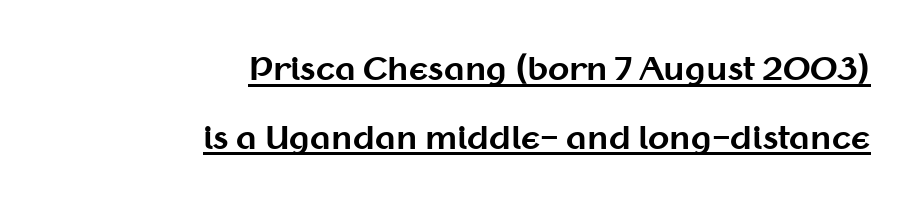
{"serif": "no", "italic": "no", "bold": "yes", "weight": "bold", "width": "normal", "stroke_contrast": "medium", "x_height": "medium", "monospaced": "no", "underline": "yes", "align": "right", "line_spacing": "loose", "line_spacing_ratio": 2.21, "letter_spacing": "normal", "letter_spacing_em": 0.0, "glyph_px": 31}
